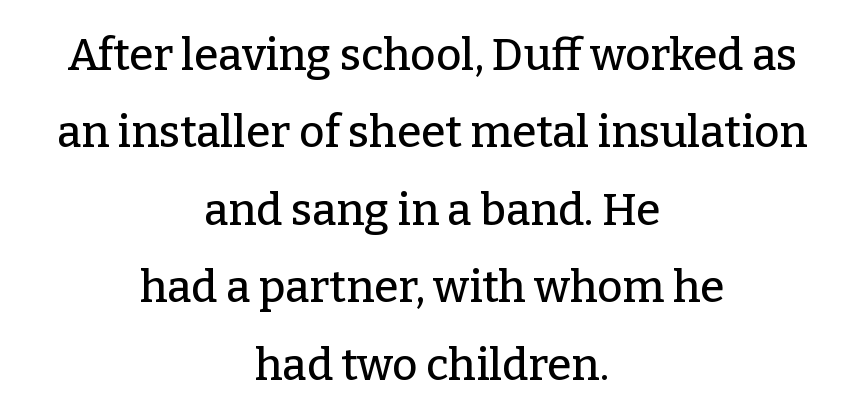
{"serif": "yes", "italic": "no", "width": "normal", "stroke_contrast": "low", "x_height": "medium", "monospaced": "no", "underline": "no", "align": "center", "line_spacing_ratio": 1.76, "letter_spacing": "normal", "letter_spacing_em": 0.0, "glyph_px": 44}
